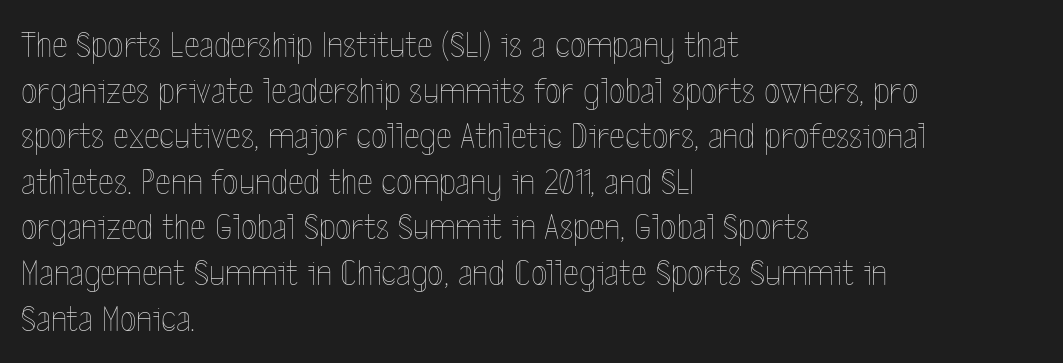
{"italic": "no", "bold": "no", "weight": "thin", "width": "condensed", "x_height": "medium", "monospaced": "no", "underline": "no", "align": "left", "line_spacing_ratio": 1.2, "letter_spacing": "normal", "letter_spacing_em": 0.0, "glyph_px": 38}
